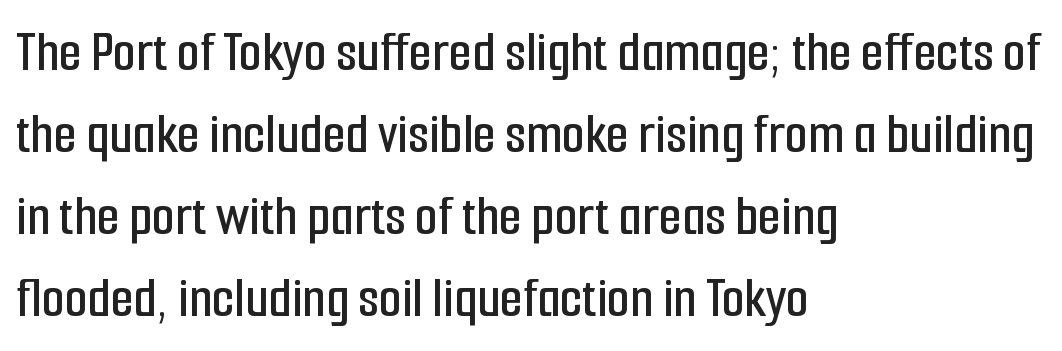
{"serif": "no", "italic": "no", "width": "condensed", "stroke_contrast": "low", "x_height": "medium", "monospaced": "no", "underline": "no", "align": "left", "line_spacing": "normal", "line_spacing_ratio": 1.39, "letter_spacing": "normal", "letter_spacing_em": 0.0, "glyph_px": 59}
